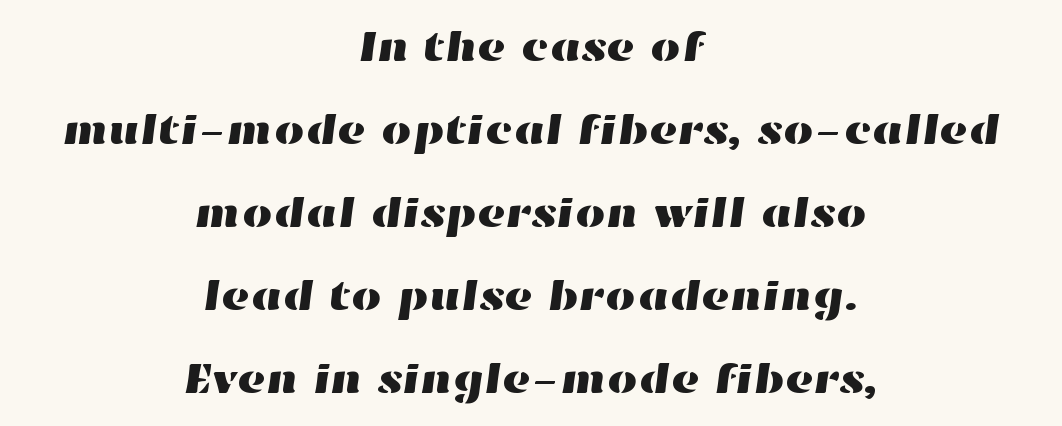
The image shows 43 px wide type; set centered, loose line spacing (1.93x), normal letter spacing, not underlined; high stroke contrast and a medium x-height.
